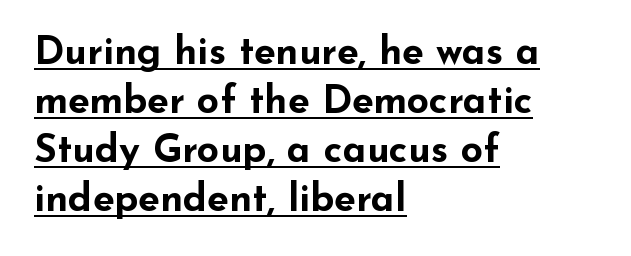
Style check: upright. The passage is arranged the way most books set body copy — flush left. Is the letter spacing exaggerated? No — it looks like the ordinary default. Notice how thick the strokes are: this is what a full bold looks like.
